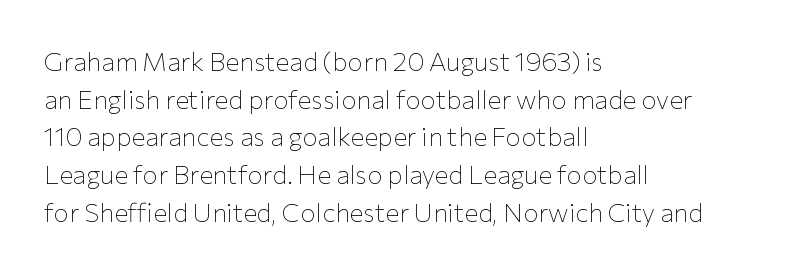
This sample is left-justified, so line endings fall wherever the words run out. Short note: letters normally spaced. These lines were composed using upright roman letters. Nothing heavy about these letters — not bold at all. The glyphs are unaccompanied by any horizontal stroke below them. Quick note: interline space is typical.
